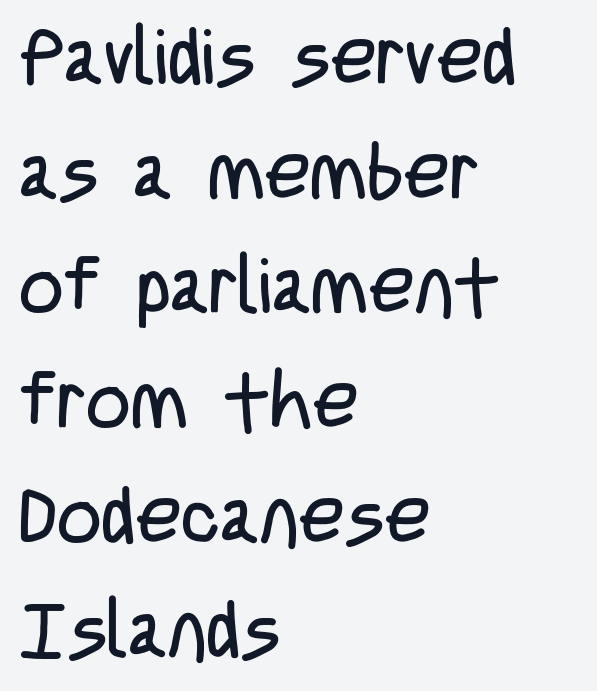
Short note: letters normally spaced. If you drew a line through each stem, it would be perfectly vertical. The paragraph shown leans on its left margin. Whoever set this chose a conventional vertical rhythm.
